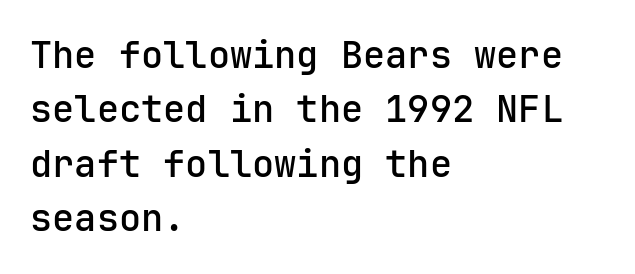
Leading matches the norm, producing a regular column. Vertical strokes here are truly vertical. Monospaced: the letters line up in strict vertical columns. The face used here is a sans, in the tradition of grotesques and geometrics. Underline: absent. Teacher's note: observe the even left margin — that is flush-left alignment.
